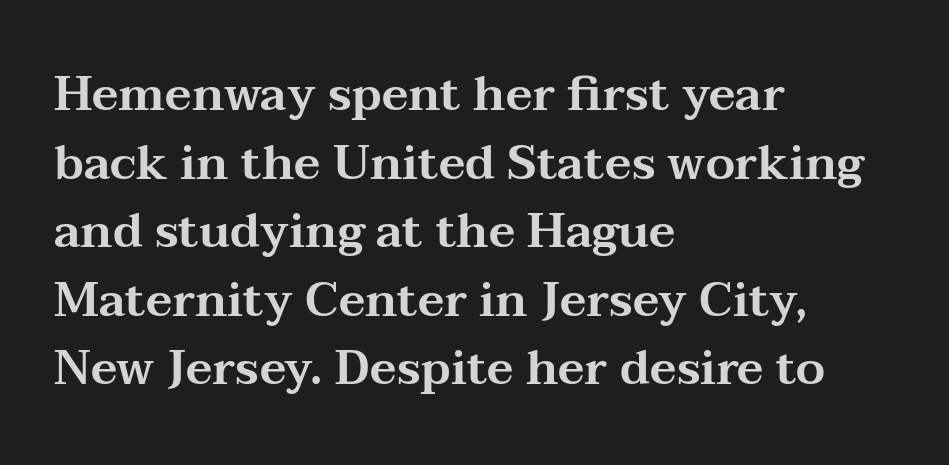
The image shows 47 px wide serif type, upright; set left-aligned, normal line spacing (1.46x), normal letter spacing, not underlined; medium stroke contrast and a medium x-height.
